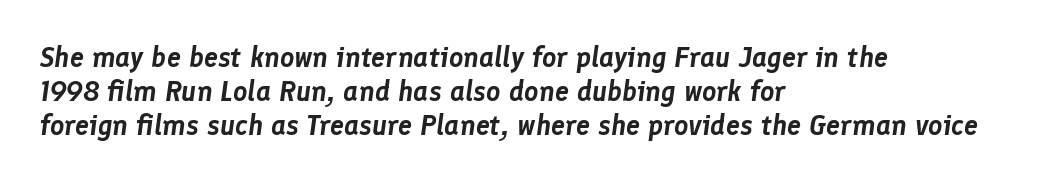
The image shows 28 px text type, italic (leaning right); set left-aligned, line spacing 1.22x, normal letter spacing, not underlined; low stroke contrast and a medium x-height.
